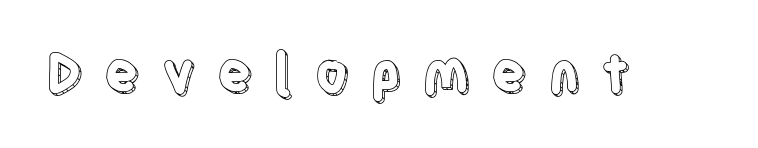
The image shows 53 px condensed type, upright; set unusually wide letter spacing (+0.39 em), not underlined; a large x-height.
